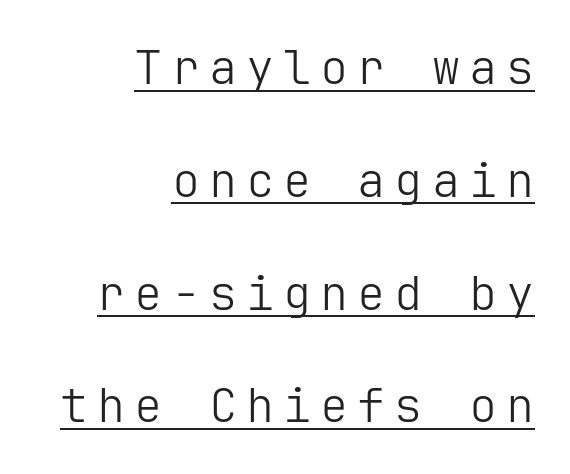
The image shows 47 px light sans-serif type, upright; set right-aligned, loose line spacing (2.4x), underlined; low stroke contrast and a medium x-height.
